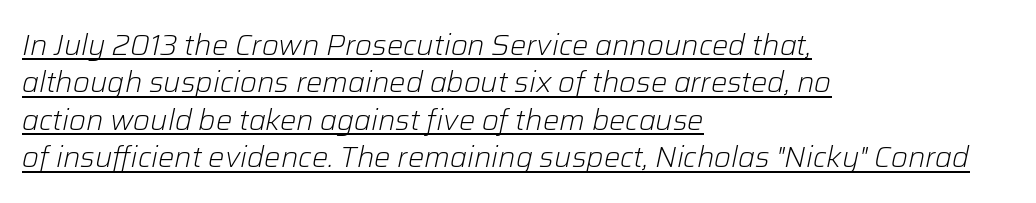
The image shows 29 px light type, italic (leaning right); set left-aligned, normal line spacing (1.29x), normal letter spacing, underlined; low stroke contrast and a medium x-height.
